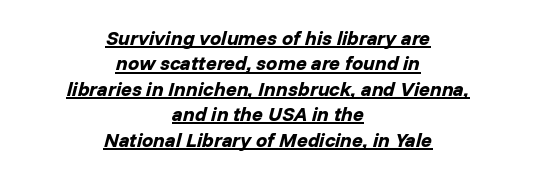
Q: Is the text bold? A: Yes.
Q: Is the text italic (slanted)? A: Yes, it leans right by about 14 degrees.
Q: Is the text underlined? A: Yes.
Q: How is the paragraph aligned? A: Centered.
Q: Is the spacing between letters normal or unusually wide? A: Normal.
Q: Is the spacing between lines tight, normal or loose? A: Normal.
